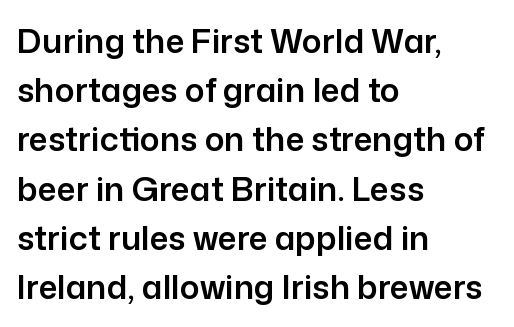
Q: Is the text italic (slanted)? A: No, it is upright.
Q: Is the typeface a serif or a sans-serif typeface? A: Sans-serif.
Q: Is the text underlined? A: No.
Q: How is the paragraph aligned? A: Left-aligned.
Q: Is the spacing between letters normal or unusually wide? A: Normal.
Q: Is the spacing between lines tight, normal or loose? A: Normal.
Q: Width (condensed, normal, or wide)? A: Normal.
Q: Stroke contrast? A: Low.
Q: x-height? A: Medium.
Q: Monospaced? A: No.
